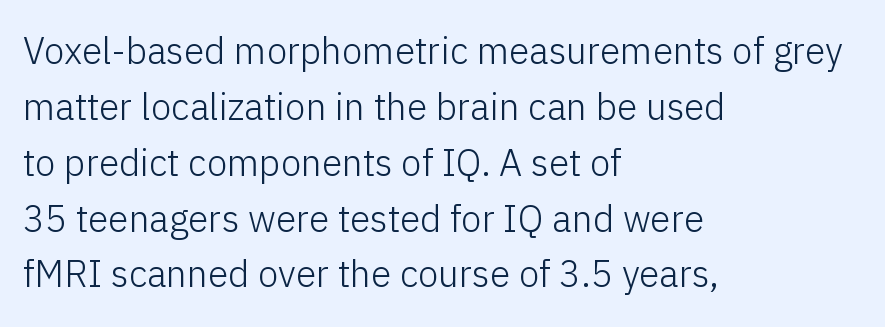
{"serif": "no", "italic": "no", "bold": "no", "weight": "light", "width": "normal", "stroke_contrast": "low", "x_height": "medium", "monospaced": "no", "underline": "no", "align": "left", "line_spacing": "normal", "line_spacing_ratio": 1.51, "letter_spacing": "normal", "letter_spacing_em": 0.0, "glyph_px": 37}
